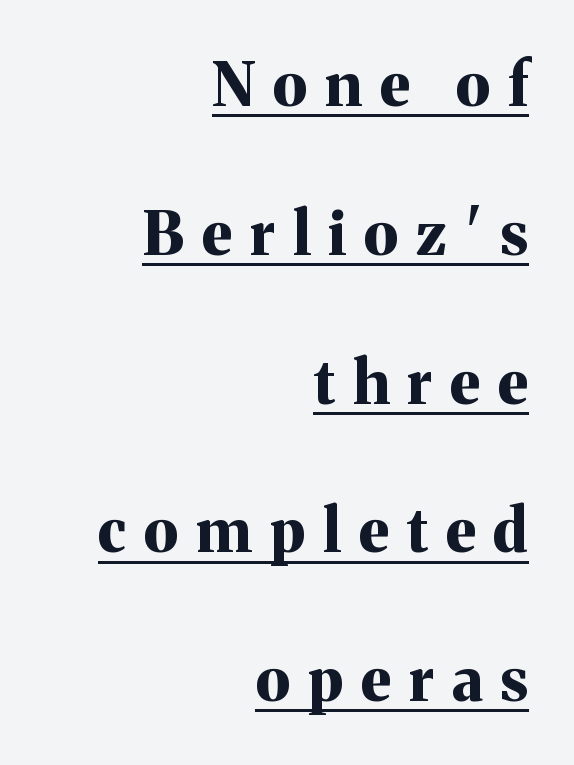
The rendering inserts visible extra space after every character. No italicization has been applied; the sample stays upright. Each line ends at the same right margin while the left side varies. Character widths vary here, with narrow letters taking less room than wide ones. Vertical spacing — loose.
